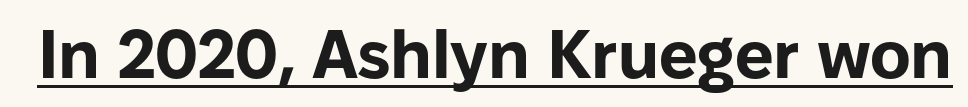
The image shows 68 px bold sans-serif type, upright; set normal letter spacing, underlined; low stroke contrast and a medium x-height.
